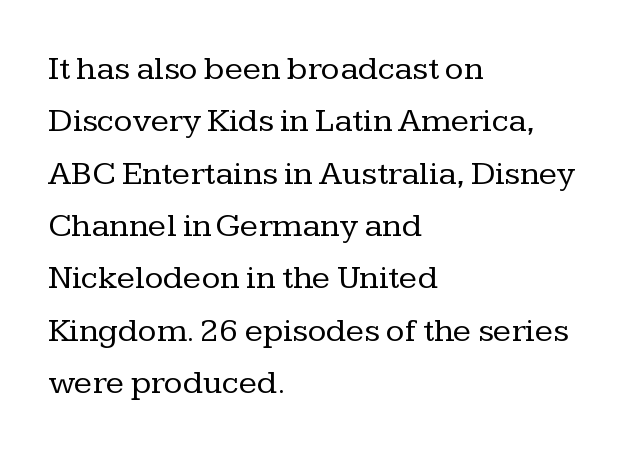
Descenders are the only things crossing below the line. The lines are quadded left. The typeface chosen for these lines features serifs. The line texture is even and compact thanks to regular tracking. Here the designer chose a conventional face with non-uniform glyph widths. Nope, not italic — everything's standing straight.
